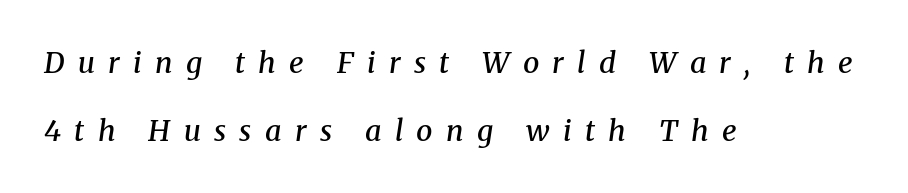
{"serif": "yes", "italic": "yes", "lean": "right", "slant_degrees": 8, "bold": "semi", "weight": "semibold", "width": "normal", "stroke_contrast": "medium", "x_height": "medium", "monospaced": "no", "underline": "no", "align": "left", "line_spacing": "loose", "line_spacing_ratio": 2.33, "letter_spacing": "wide", "letter_spacing_em": 0.46, "glyph_px": 29}
